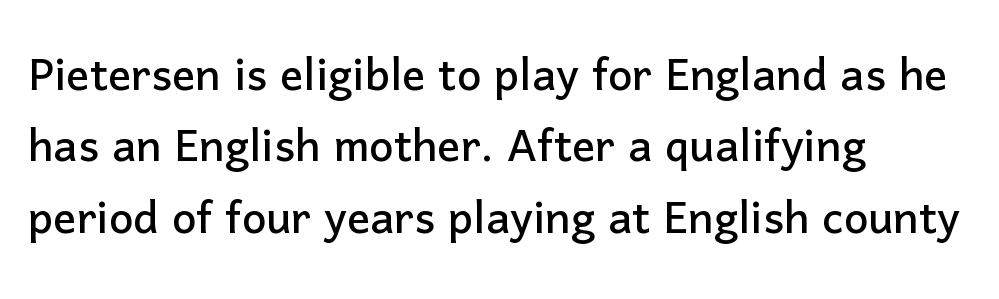
Q: Is the text italic (slanted)? A: No, it is upright.
Q: Is the typeface a serif or a sans-serif typeface? A: Sans-serif.
Q: Is the text underlined? A: No.
Q: How is the paragraph aligned? A: Left-aligned.
Q: Is the spacing between letters normal or unusually wide? A: Normal.
Q: Width (condensed, normal, or wide)? A: Normal.
Q: Stroke contrast? A: Low.
Q: x-height? A: Medium.
Q: Monospaced? A: No.
